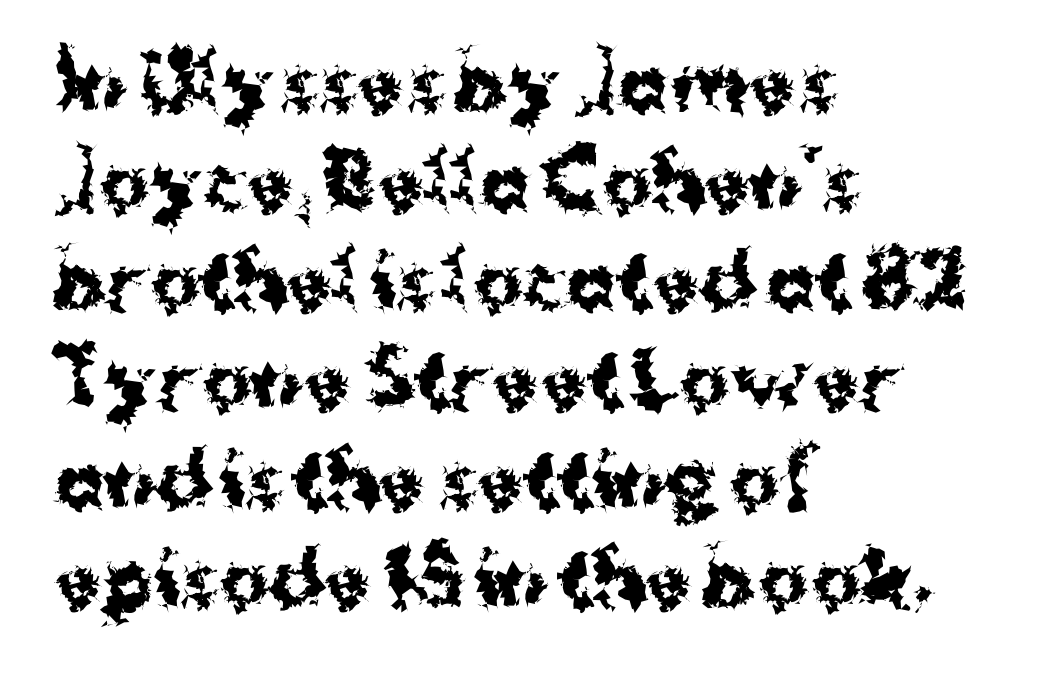
{"serif": "no", "italic": "no", "bold": "yes", "weight": "bold", "width": "normal", "stroke_contrast": "medium", "x_height": "medium", "monospaced": "no", "underline": "no", "align": "left", "line_spacing": "normal", "line_spacing_ratio": 1.34, "letter_spacing": "normal", "letter_spacing_em": 0.0, "glyph_px": 74}
